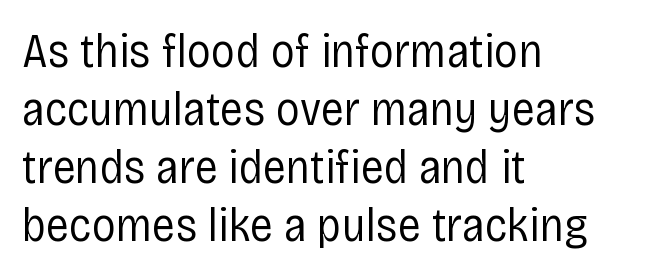
Q: Is the text bold? A: No.
Q: Is the text italic (slanted)? A: No, it is upright.
Q: Is the typeface a serif or a sans-serif typeface? A: Sans-serif.
Q: Is the text underlined? A: No.
Q: How is the paragraph aligned? A: Left-aligned.
Q: Is the spacing between letters normal or unusually wide? A: Normal.
Q: Width (condensed, normal, or wide)? A: Condensed.
Q: Stroke contrast? A: Low.
Q: x-height? A: Large.
Q: Monospaced? A: No.
